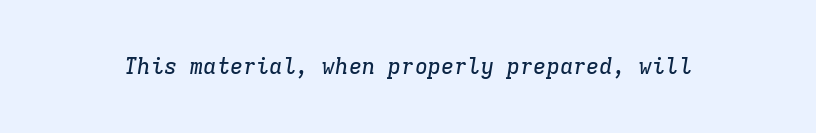
Q: Is the text italic (slanted)? A: Yes, it leans right by about 9 degrees.
Q: Is the text underlined? A: No.
Q: Is the spacing between letters normal or unusually wide? A: Normal.
